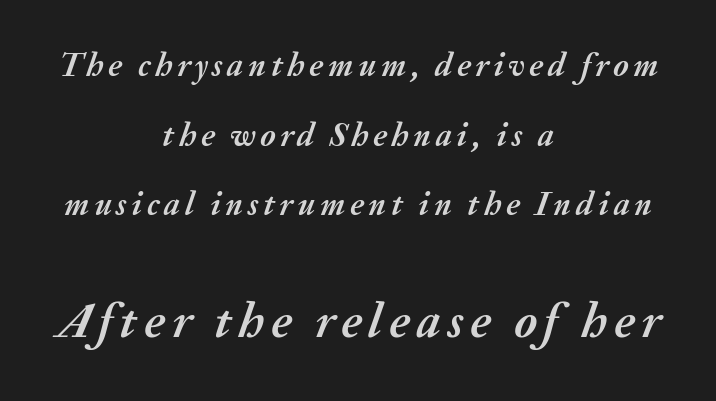
{"italic": "yes", "lean": "right", "slant_degrees": 20, "bold": "yes", "weight": "semibold", "width": "normal", "stroke_contrast": "medium", "x_height": "medium", "monospaced": "no", "underline": "no", "align": "center", "line_spacing": "loose", "line_spacing_ratio": 2.11, "larger_block": "second", "size_ratio": 1.48, "glyph_px": 49}
